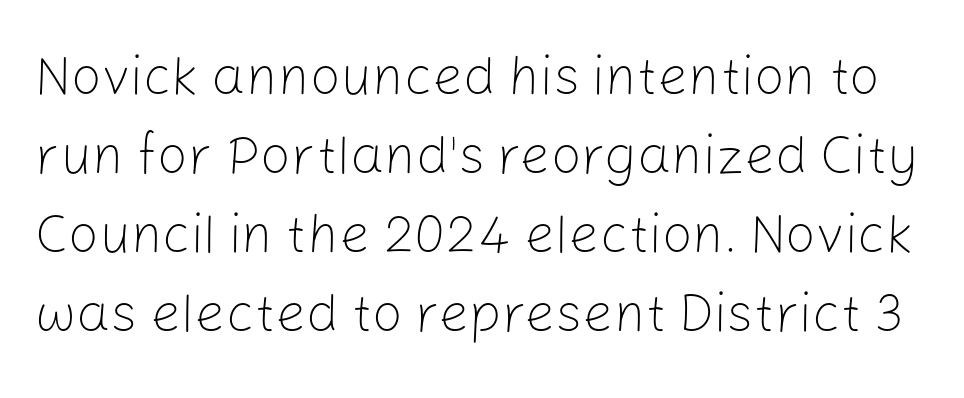
Q: Is the text bold? A: No.
Q: Is the text italic (slanted)? A: No, it is upright.
Q: Is the typeface a serif or a sans-serif typeface? A: Sans-serif.
Q: Is the text underlined? A: No.
Q: Is the spacing between letters normal or unusually wide? A: Normal.
Q: Is the spacing between lines tight, normal or loose? A: Normal.
Q: Width (condensed, normal, or wide)? A: Normal.
Q: Stroke contrast? A: Low.
Q: x-height? A: Medium.
Q: Monospaced? A: No.
